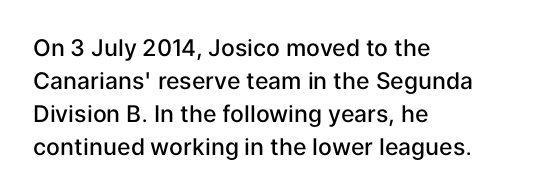
Q: Is the text bold? A: Semi-bold.
Q: Is the text italic (slanted)? A: No, it is upright.
Q: Is the text underlined? A: No.
Q: How is the paragraph aligned? A: Left-aligned.
Q: Is the spacing between letters normal or unusually wide? A: Normal.
Q: Is the spacing between lines tight, normal or loose? A: Normal.
